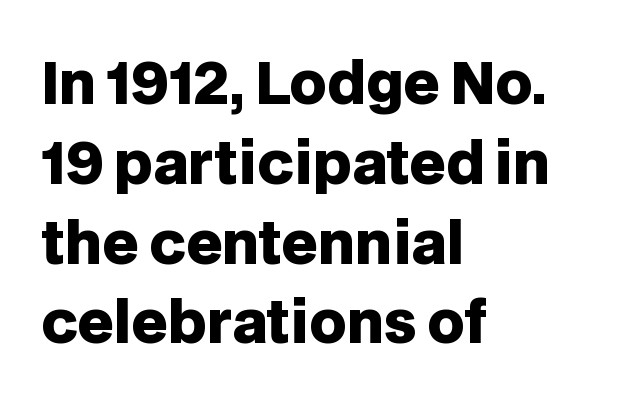
The image shows 57 px heavy sans-serif type, upright; set left-aligned, normal line spacing (1.4x), normal letter spacing, not underlined; low stroke contrast and a large x-height.
